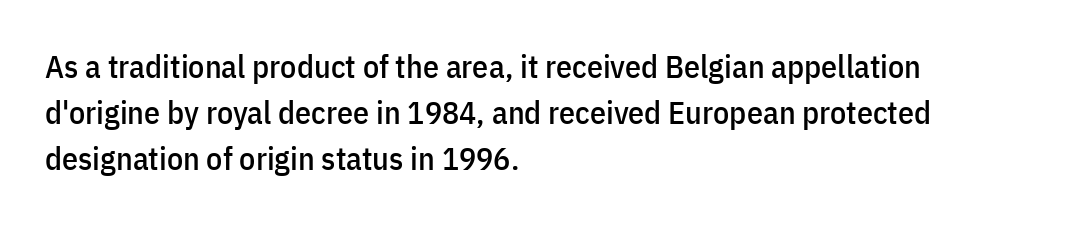
Q: Is the text italic (slanted)? A: No, it is upright.
Q: Is the typeface a serif or a sans-serif typeface? A: Sans-serif.
Q: Is the text underlined? A: No.
Q: How is the paragraph aligned? A: Left-aligned.
Q: Is the spacing between letters normal or unusually wide? A: Normal.
Q: Is the spacing between lines tight, normal or loose? A: Normal.
Q: Width (condensed, normal, or wide)? A: Condensed.
Q: Stroke contrast? A: Low.
Q: x-height? A: Medium.
Q: Monospaced? A: No.
